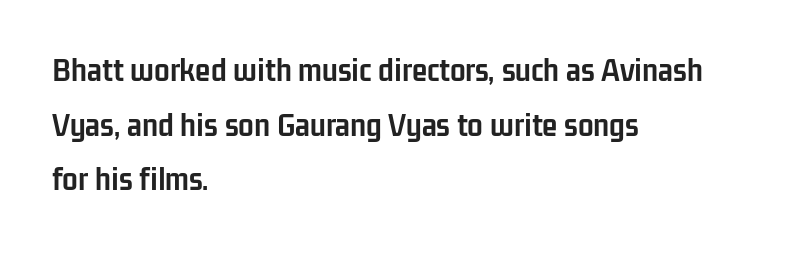
The image shows 35 px semibold, condensed sans-serif type, upright; set left-aligned, normal line spacing (1.56x), normal letter spacing, not underlined; low stroke contrast and a medium x-height.
